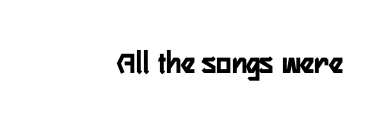
The image shows 32 px semibold, condensed sans-serif type, upright; set right-aligned, normal letter spacing, not underlined; low stroke contrast and a medium x-height.
